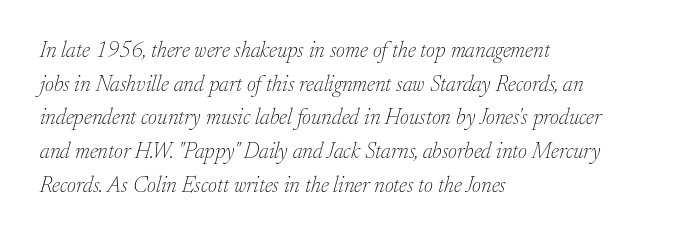
The image shows 22 px text type, italic (leaning right); set left-aligned, normal line spacing (1.53x), normal letter spacing, not underlined.
